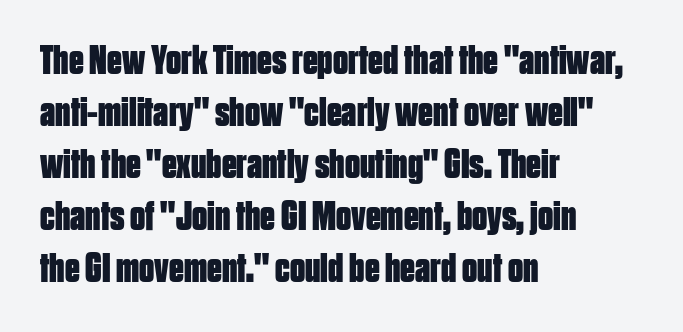
Q: Is the text bold? A: Yes.
Q: Is the text italic (slanted)? A: No, it is upright.
Q: Is the typeface a serif or a sans-serif typeface? A: Sans-serif.
Q: Is the text underlined? A: No.
Q: How is the paragraph aligned? A: Left-aligned.
Q: Is the spacing between letters normal or unusually wide? A: Normal.
Q: Width (condensed, normal, or wide)? A: Condensed.
Q: Stroke contrast? A: Low.
Q: x-height? A: Large.
Q: Monospaced? A: No.
